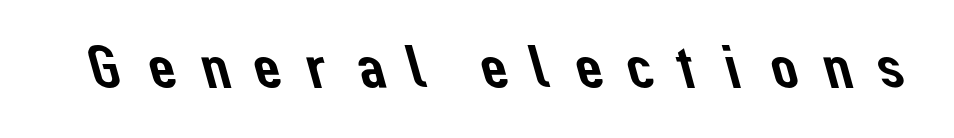
The image shows 61 px sans-serif type; set unusually wide letter spacing (+0.3 em), not underlined; low stroke contrast and a medium x-height.
